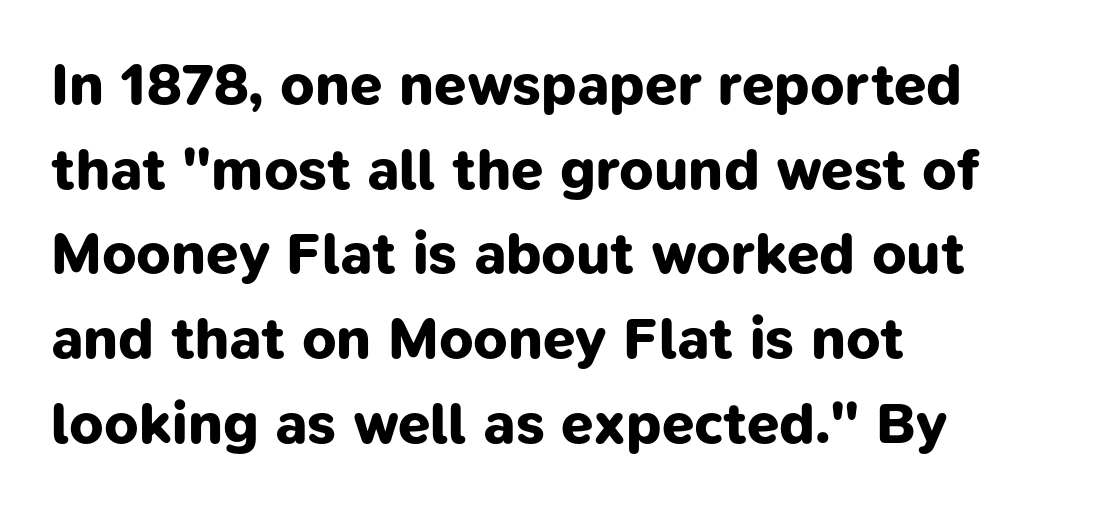
{"serif": "no", "bold": "yes", "weight": "bold", "width": "normal", "stroke_contrast": "low", "x_height": "medium", "monospaced": "no", "underline": "no", "align": "left", "line_spacing": "normal", "line_spacing_ratio": 1.46, "letter_spacing": "normal", "letter_spacing_em": 0.0, "glyph_px": 58}
